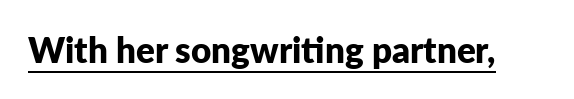
{"serif": "no", "italic": "no", "bold": "yes", "weight": "bold", "width": "normal", "stroke_contrast": "low", "x_height": "medium", "monospaced": "no", "underline": "yes", "letter_spacing": "normal", "letter_spacing_em": 0.0, "glyph_px": 35}
